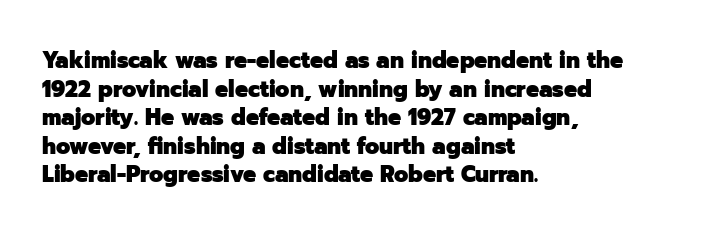
{"italic": "no", "bold": "yes", "underline": "no", "align": "left", "line_spacing_ratio": 1.24, "letter_spacing": "normal", "letter_spacing_em": 0.0, "glyph_px": 23}
